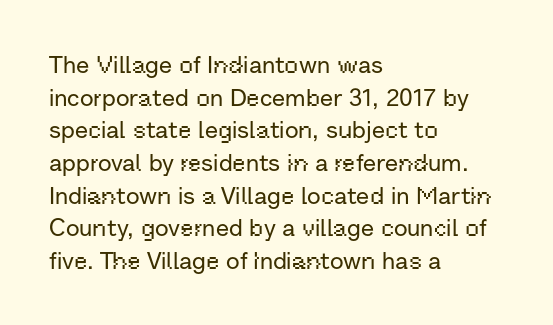
The image shows 24 px text type, upright; set left-aligned, normal line spacing (1.36x), normal letter spacing, not underlined.
